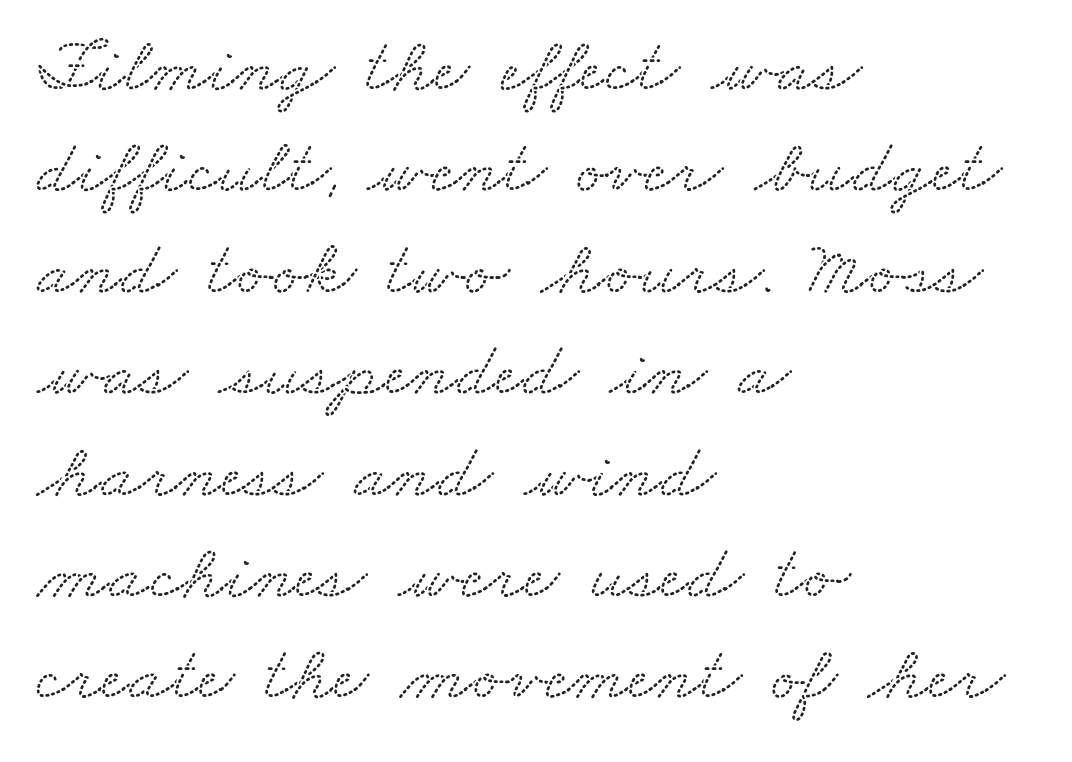
Q: Is the typeface a serif or a sans-serif typeface? A: Serif.
Q: Is the text underlined? A: No.
Q: How is the paragraph aligned? A: Left-aligned.
Q: Is the spacing between letters normal or unusually wide? A: Normal.
Q: Is the spacing between lines tight, normal or loose? A: Normal.
Q: Width (condensed, normal, or wide)? A: Wide.
Q: Stroke contrast? A: Low.
Q: x-height? A: Small.
Q: Monospaced? A: No.
